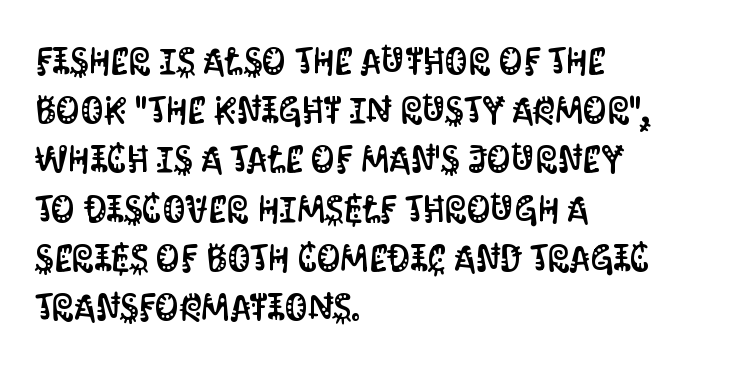
{"serif": "no", "italic": "no", "width": "condensed", "stroke_contrast": "medium", "x_height": "large", "monospaced": "no", "underline": "no", "align": "left", "line_spacing": "normal", "line_spacing_ratio": 1.33, "letter_spacing": "normal", "letter_spacing_em": 0.0, "glyph_px": 37}
